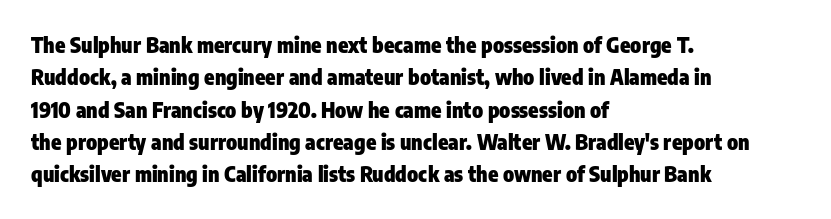
{"italic": "no", "bold": "yes", "underline": "no", "align": "left", "line_spacing": "normal", "line_spacing_ratio": 1.54, "letter_spacing": "normal", "letter_spacing_em": 0.0, "glyph_px": 21}
